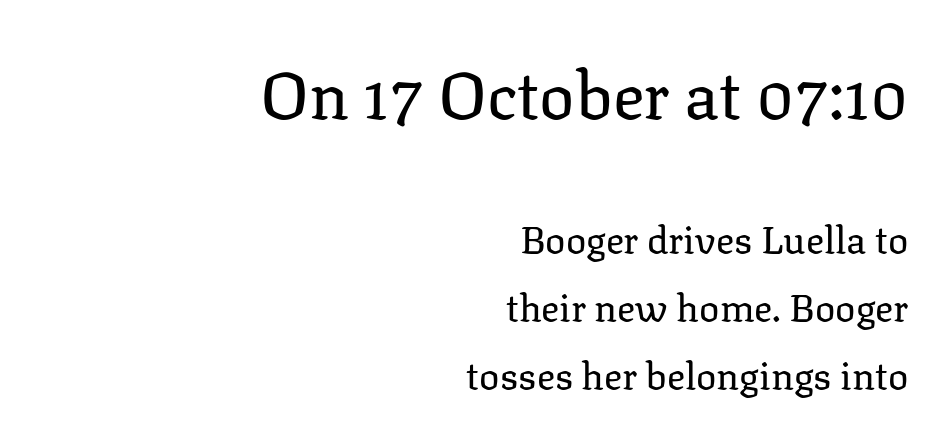
{"serif": "yes", "italic": "no", "bold": "no", "weight": "regular", "width": "normal", "stroke_contrast": "low", "x_height": "medium", "monospaced": "no", "underline": "no", "align": "right", "line_spacing_ratio": 1.78, "letter_spacing": "normal", "letter_spacing_em": 0.0, "larger_block": "first", "size_ratio": 1.74, "glyph_px": 66}
